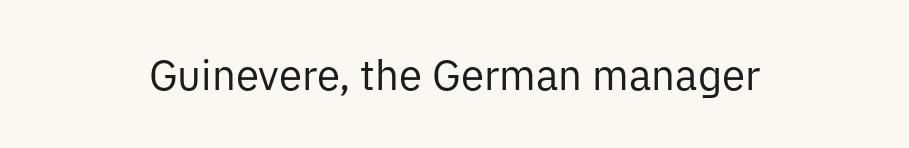
{"serif": "no", "italic": "no", "bold": "no", "weight": "regular", "width": "normal", "stroke_contrast": "low", "x_height": "medium", "monospaced": "no", "underline": "no", "align": "center", "letter_spacing": "normal", "letter_spacing_em": 0.0, "glyph_px": 42}
